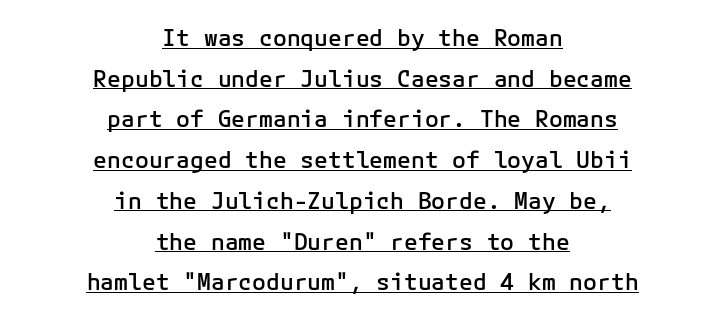
Q: Is the text bold? A: Semi-bold.
Q: Is the text italic (slanted)? A: No, it is upright.
Q: Is the text underlined? A: Yes.
Q: How is the paragraph aligned? A: Centered.
Q: Is the spacing between letters normal or unusually wide? A: Normal.
